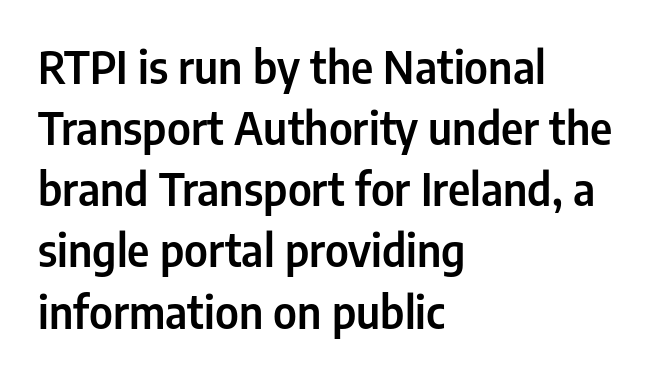
The image shows 44 px condensed sans-serif type, upright; set left-aligned, normal line spacing (1.39x), normal letter spacing, not underlined; low stroke contrast and a medium x-height.
